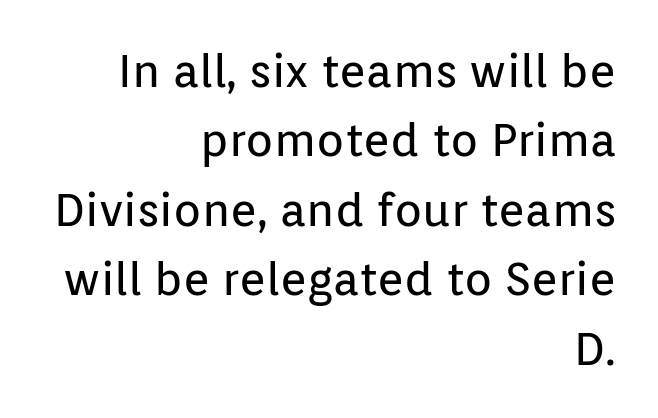
The image shows 46 px regular-weight sans-serif type, upright; set right-aligned, normal line spacing (1.51x), normal letter spacing, not underlined; low stroke contrast and a medium x-height.
